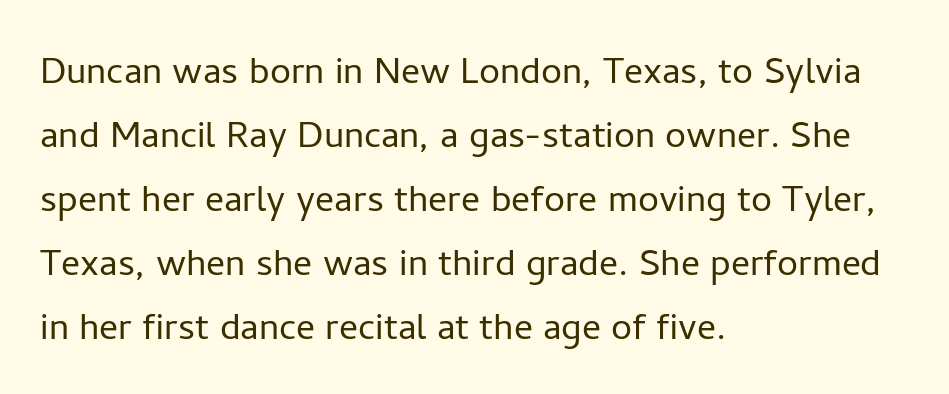
The image shows 47 px light sans-serif type, upright; set left-aligned, normal line spacing (1.36x), normal letter spacing, not underlined; low stroke contrast and a medium x-height.
